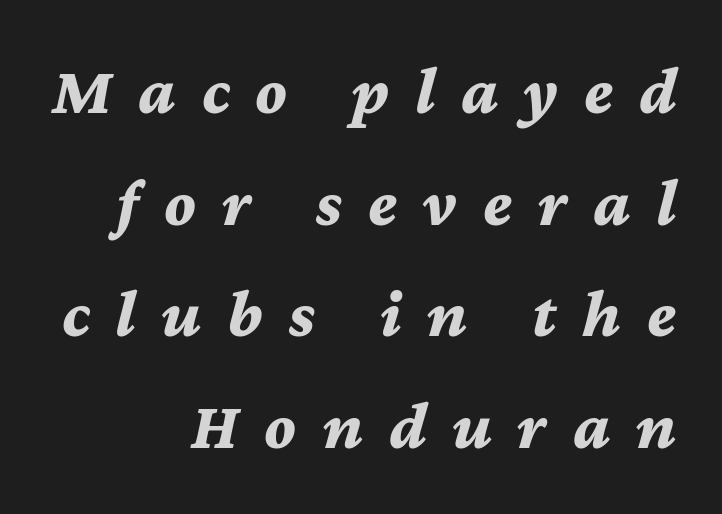
Glyph-to-glyph distance is far greater than everyday printed text. Descenders are the only things crossing below the line. A flush-right, rag-left setting is used for this passage. What weight is shown? A full bold with thick strokes. Is this a fixed-width face? No — the glyphs have proportional, varying widths.
